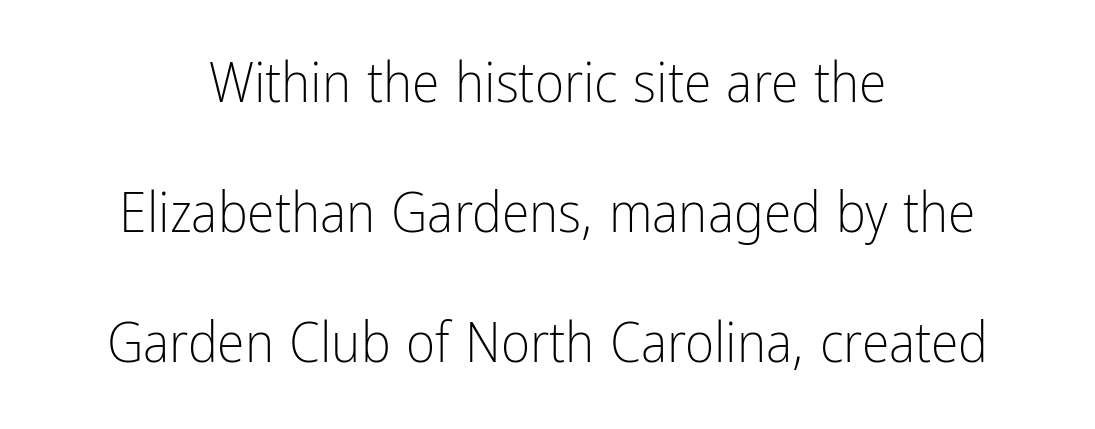
Q: Is the text bold? A: No.
Q: Is the text italic (slanted)? A: No, it is upright.
Q: Is the typeface a serif or a sans-serif typeface? A: Sans-serif.
Q: Is the text underlined? A: No.
Q: How is the paragraph aligned? A: Centered.
Q: Is the spacing between letters normal or unusually wide? A: Normal.
Q: Is the spacing between lines tight, normal or loose? A: Loose.
Q: Width (condensed, normal, or wide)? A: Condensed.
Q: Stroke contrast? A: Low.
Q: x-height? A: Medium.
Q: Monospaced? A: No.
